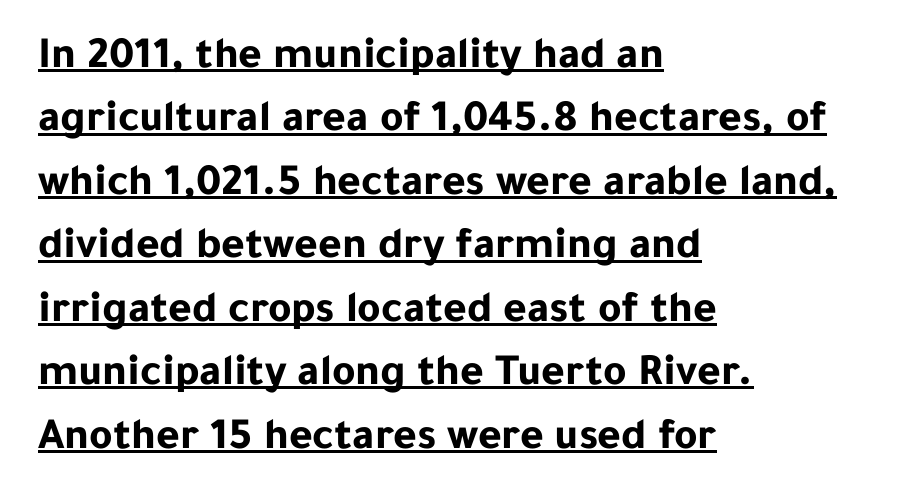
The image shows 45 px bold sans-serif type, upright; set left-aligned, normal line spacing (1.41x), normal letter spacing, underlined; low stroke contrast and a medium x-height.
